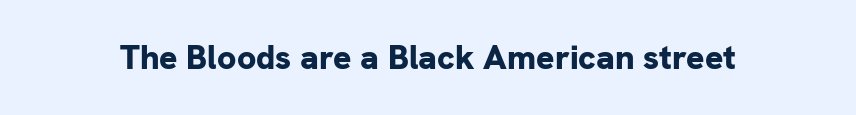
The letters advance in unequal steps, a hallmark of proportional type. The font's upright variant was chosen for this text. Every letter is thick-stroked: bold, no question. Decoration check: the copy has no underline.
